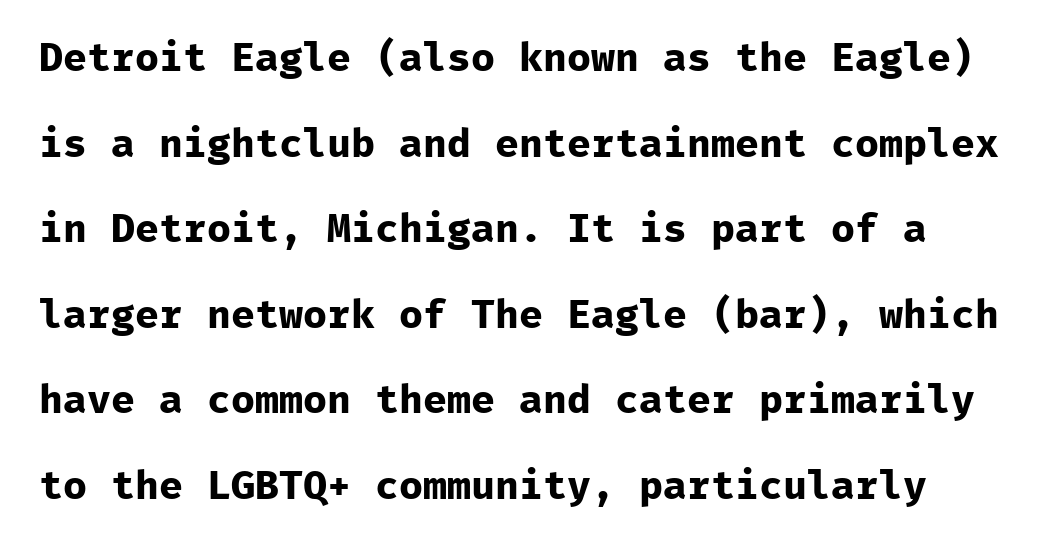
Q: Is the text bold? A: Yes.
Q: Is the text italic (slanted)? A: No, it is upright.
Q: Is the typeface a serif or a sans-serif typeface? A: Sans-serif.
Q: Is the text underlined? A: No.
Q: Is the spacing between letters normal or unusually wide? A: Normal.
Q: Is the spacing between lines tight, normal or loose? A: Loose.
Q: Width (condensed, normal, or wide)? A: Normal.
Q: Stroke contrast? A: Low.
Q: x-height? A: Medium.
Q: Monospaced? A: Yes.
